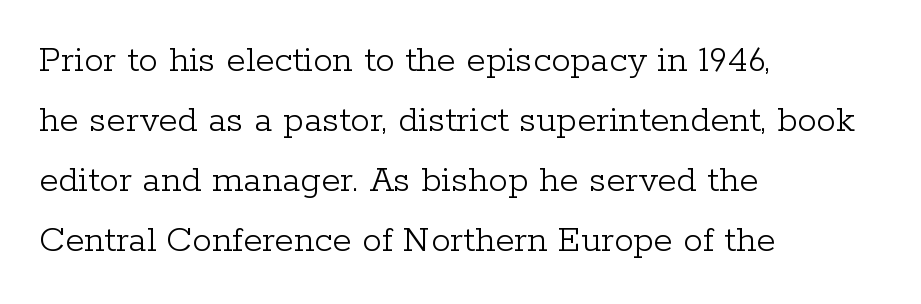
{"serif": "yes", "italic": "no", "bold": "no", "weight": "light", "width": "normal", "stroke_contrast": "low", "x_height": "medium", "monospaced": "no", "underline": "no", "align": "left", "line_spacing": "normal", "line_spacing_ratio": 1.54, "letter_spacing": "normal", "letter_spacing_em": 0.0, "glyph_px": 39}
